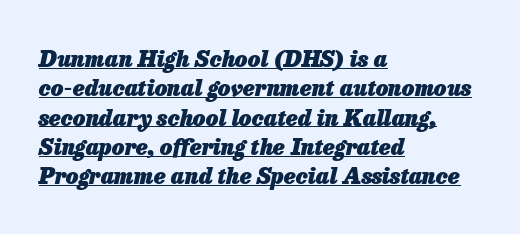
Q: Is the text bold? A: Yes.
Q: Is the text italic (slanted)? A: Yes, it leans right by about 13 degrees.
Q: Is the text underlined? A: Yes.
Q: How is the paragraph aligned? A: Left-aligned.
Q: Is the spacing between letters normal or unusually wide? A: Normal.
Q: Is the spacing between lines tight, normal or loose? A: Normal.
